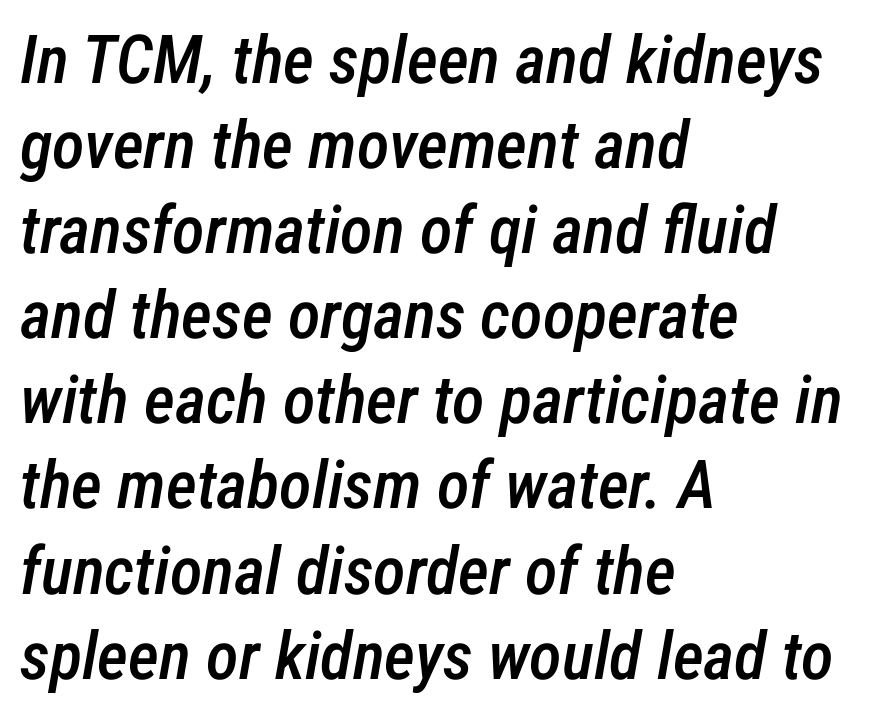
{"italic": "yes", "lean": "right", "slant_degrees": 12, "bold": "semi", "weight": "semibold", "width": "condensed", "stroke_contrast": "low", "x_height": "medium", "monospaced": "no", "underline": "no", "align": "left", "line_spacing": "normal", "line_spacing_ratio": 1.27, "letter_spacing": "normal", "letter_spacing_em": 0.0, "glyph_px": 67}
